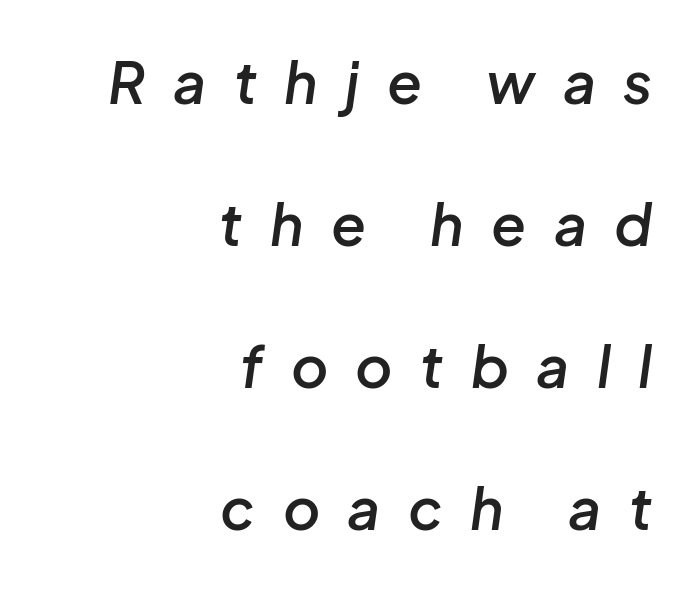
The image shows 57 px semibold type, italic (leaning right); set right-aligned, loose line spacing (2.49x), unusually wide letter spacing (+0.48 em), not underlined; low stroke contrast and a medium x-height.
